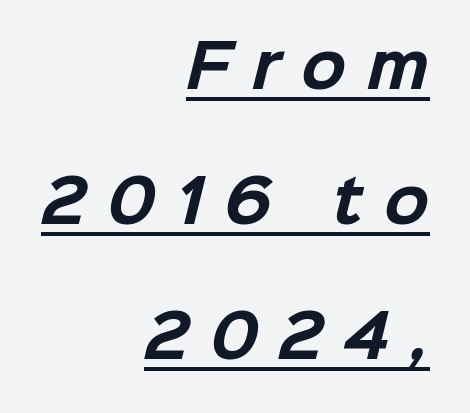
Q: Is the text bold? A: Yes.
Q: Is the typeface a serif or a sans-serif typeface? A: Sans-serif.
Q: Is the text underlined? A: Yes.
Q: How is the paragraph aligned? A: Right-aligned.
Q: Is the spacing between letters normal or unusually wide? A: Unusually wide.
Q: Is the spacing between lines tight, normal or loose? A: Loose.
Q: Width (condensed, normal, or wide)? A: Normal.
Q: Stroke contrast? A: Low.
Q: x-height? A: Medium.
Q: Monospaced? A: No.
